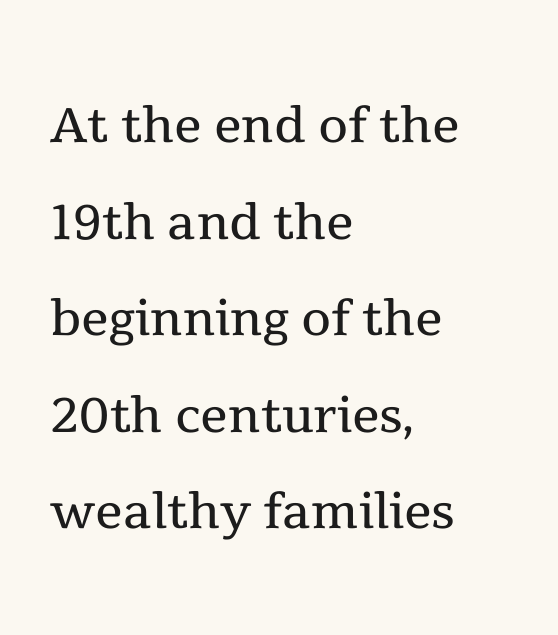
The image shows 69 px regular-weight serif type, upright; set left-aligned, normal line spacing (1.4x), normal letter spacing, not underlined; a medium x-height.
